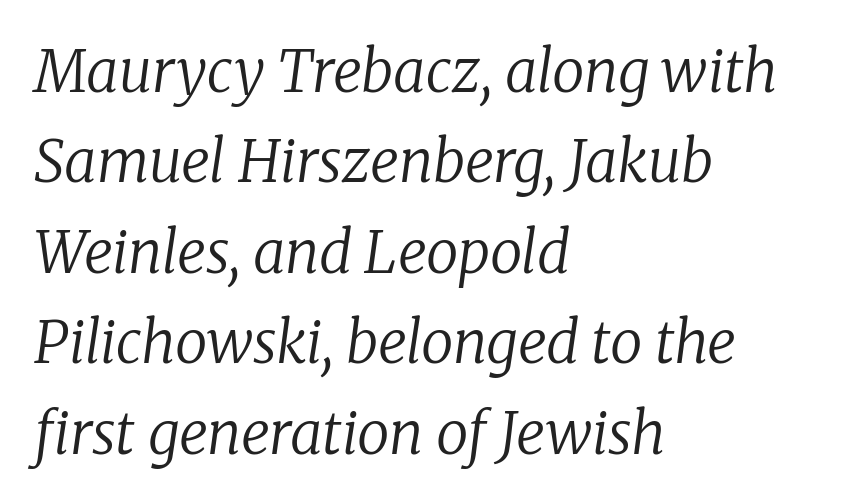
The type family on display is of the serif kind. The typeface has the unassuming heft of standard copy or less. The rag falls on the right side of this text block. Slanted lettering throughout. The baseline area is clear.
